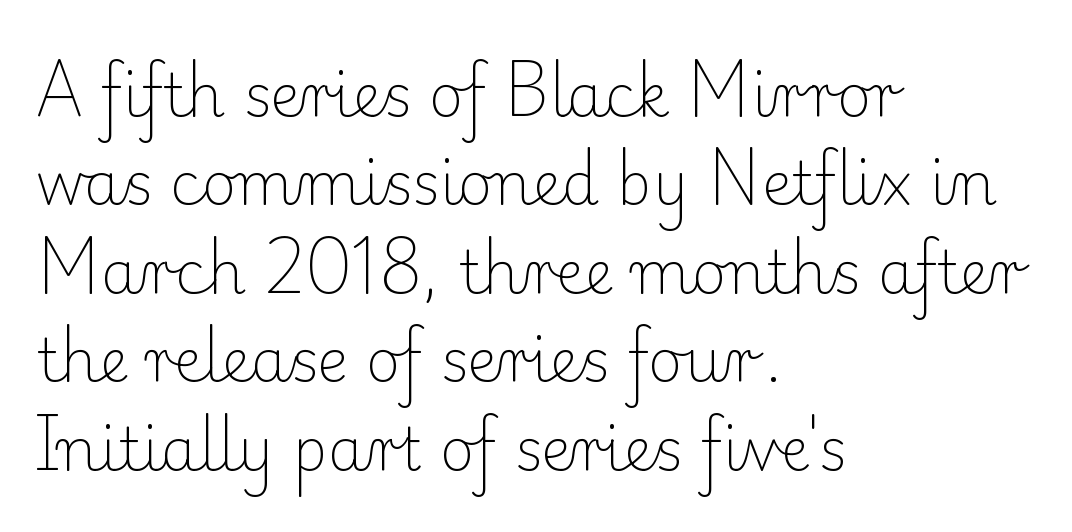
{"serif": "yes", "italic": "no", "bold": "no", "weight": "light", "width": "normal", "stroke_contrast": "low", "x_height": "small", "monospaced": "no", "underline": "no", "align": "left", "line_spacing": "normal", "line_spacing_ratio": 1.5, "letter_spacing": "normal", "letter_spacing_em": 0.0, "glyph_px": 59}
